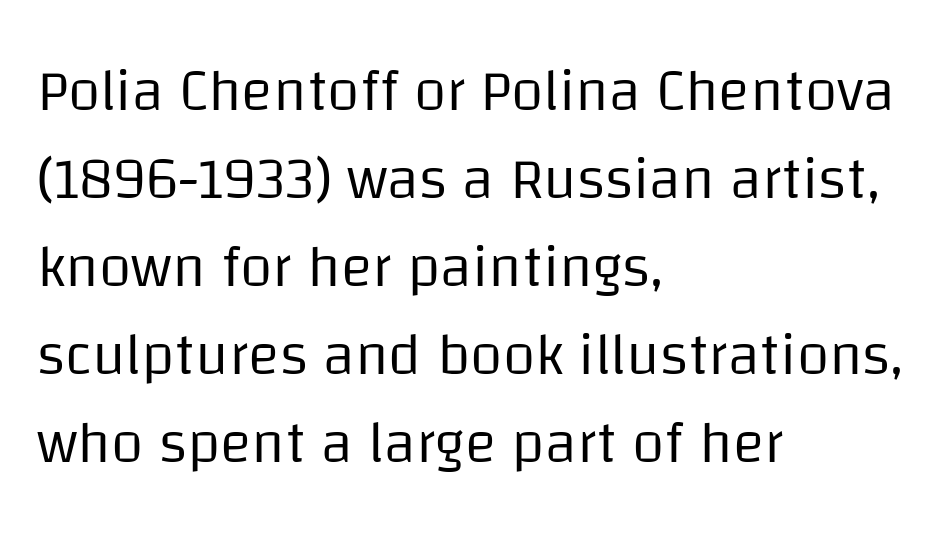
{"serif": "no", "italic": "no", "bold": "no", "weight": "regular", "width": "normal", "stroke_contrast": "low", "x_height": "large", "monospaced": "no", "underline": "no", "align": "left", "line_spacing": "normal", "line_spacing_ratio": 1.49, "letter_spacing": "normal", "letter_spacing_em": 0.0, "glyph_px": 59}
